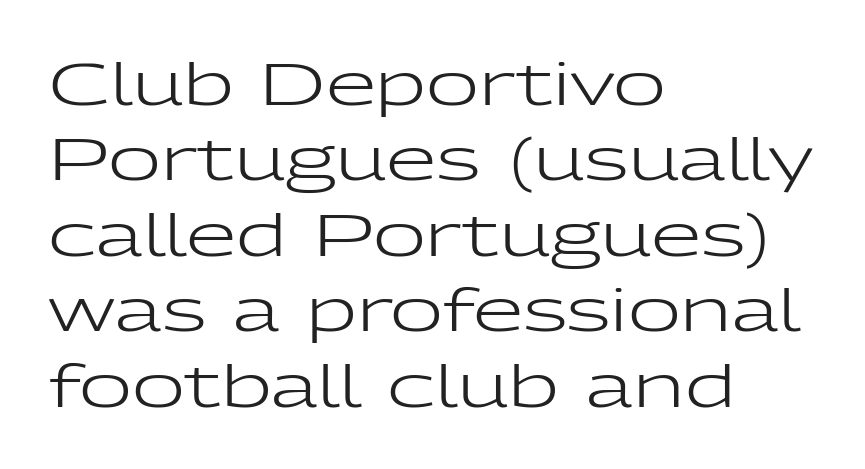
The image shows 58 px regular-weight, wide sans-serif type, upright; set left-aligned, normal line spacing (1.3x), normal letter spacing, not underlined; low stroke contrast and a medium x-height.
